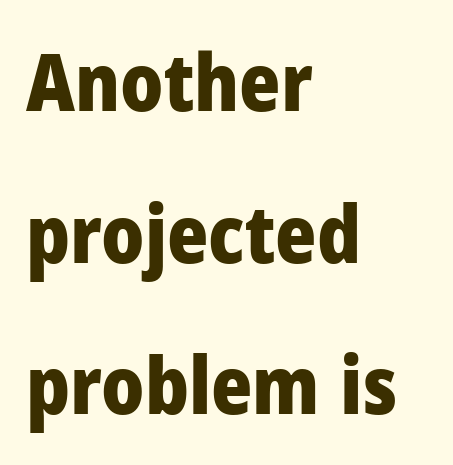
{"serif": "no", "italic": "no", "bold": "yes", "weight": "heavy", "width": "normal", "stroke_contrast": "low", "x_height": "medium", "monospaced": "no", "underline": "no", "align": "left", "line_spacing": "loose", "line_spacing_ratio": 1.92, "letter_spacing": "normal", "letter_spacing_em": 0.0, "glyph_px": 79}
